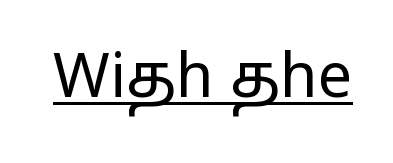
Q: Is the text bold? A: No.
Q: Is the text italic (slanted)? A: No, it is upright.
Q: Is the typeface a serif or a sans-serif typeface? A: Sans-serif.
Q: Is the text underlined? A: Yes.
Q: Is the spacing between letters normal or unusually wide? A: Normal.
Q: Width (condensed, normal, or wide)? A: Wide.
Q: Stroke contrast? A: Low.
Q: x-height? A: Medium.
Q: Monospaced? A: No.
